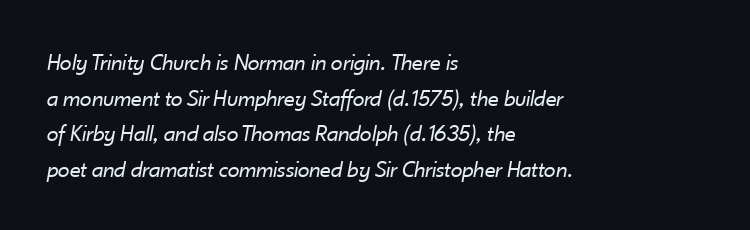
{"italic": "yes", "lean": "right", "slant_degrees": 10, "bold": "no", "underline": "no", "align": "left", "line_spacing": "normal", "line_spacing_ratio": 1.48, "letter_spacing": "normal", "letter_spacing_em": 0.0, "glyph_px": 24}
